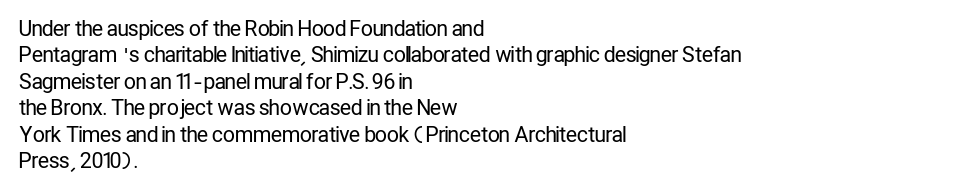
Q: Is the text bold? A: No.
Q: Is the text italic (slanted)? A: No, it is upright.
Q: Is the text underlined? A: No.
Q: How is the paragraph aligned? A: Left-aligned.
Q: Is the spacing between letters normal or unusually wide? A: Normal.
Q: Is the spacing between lines tight, normal or loose? A: Normal.
